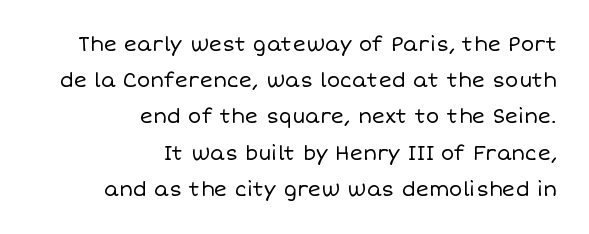
{"italic": "no", "bold": "no", "underline": "no", "align": "right", "line_spacing_ratio": 1.81, "letter_spacing": "normal", "letter_spacing_em": 0.0, "glyph_px": 20}
